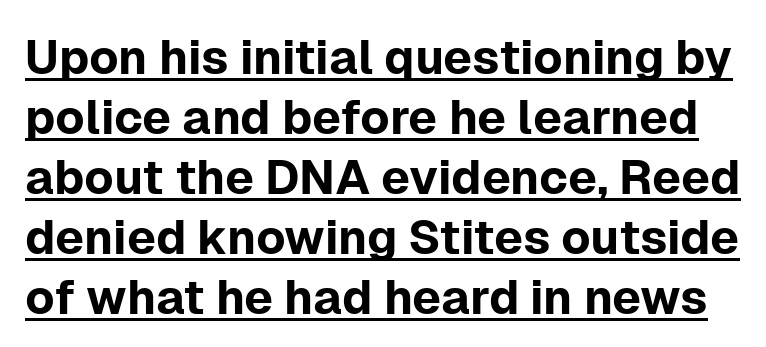
{"serif": "no", "italic": "no", "width": "normal", "stroke_contrast": "low", "x_height": "medium", "monospaced": "no", "underline": "yes", "line_spacing": "normal", "line_spacing_ratio": 1.25, "letter_spacing": "normal", "letter_spacing_em": 0.0, "glyph_px": 48}
